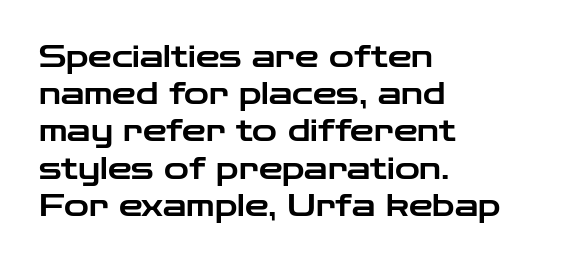
A roman cut, with each character standing at attention. Spacing verdict: proportional, widths tailored to each character. The passage shown is typeset with a sans-serif family. The typesetter chose a ragged-right arrangement here. Letters rest on an invisible, unmarked baseline.
